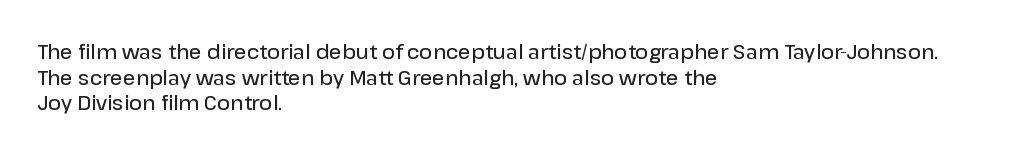
The image shows 20 px text type, upright; set left-aligned, normal line spacing (1.28x), normal letter spacing, not underlined.
